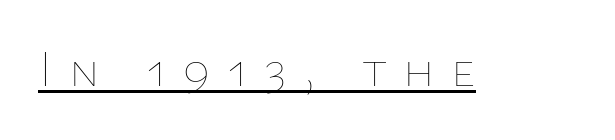
Q: Is the text bold? A: No.
Q: Is the text italic (slanted)? A: No, it is upright.
Q: Is the text underlined? A: Yes.
Q: Is the spacing between letters normal or unusually wide? A: Unusually wide.
Q: Width (condensed, normal, or wide)? A: Normal.
Q: Stroke contrast? A: Low.
Q: x-height? A: Medium.
Q: Monospaced? A: No.
